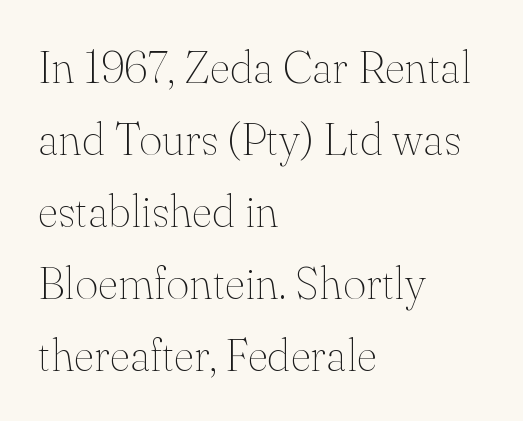
The image shows 45 px thin serif type, upright; set left-aligned, normal line spacing (1.6x), normal letter spacing, not underlined; medium stroke contrast and a small x-height.
